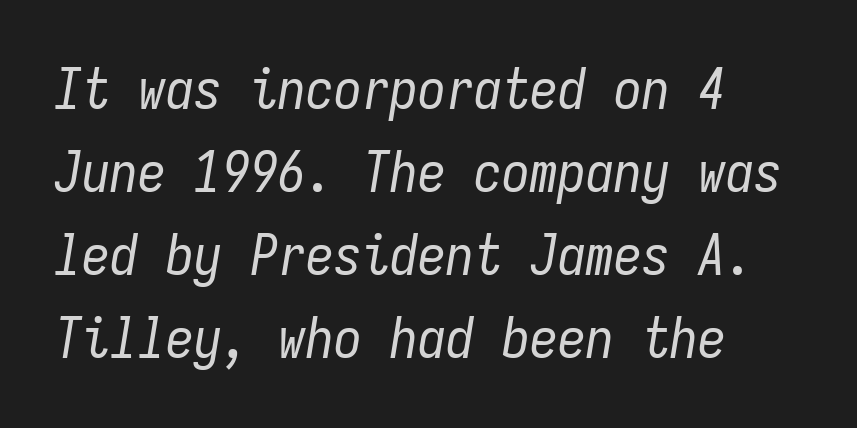
The image shows 56 px regular-weight, condensed type, italic (leaning right), monospaced; set left-aligned, normal line spacing (1.48x), normal letter spacing, not underlined; low stroke contrast and a medium x-height.
